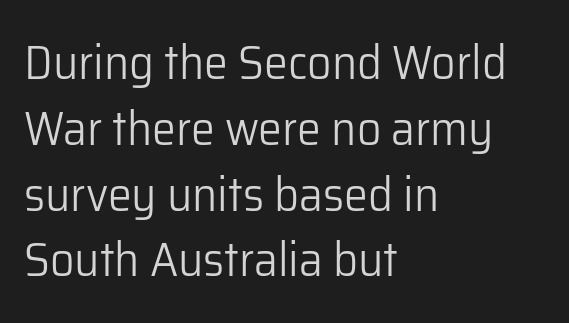
The image shows 48 px light sans-serif type, upright; set left-aligned, normal line spacing (1.37x), normal letter spacing, not underlined; low stroke contrast and a medium x-height.
